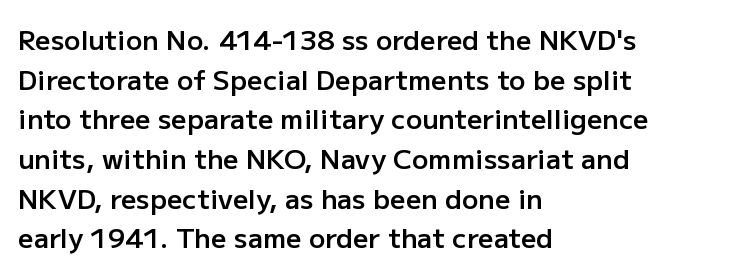
{"italic": "no", "bold": "semi", "underline": "no", "align": "left", "line_spacing": "normal", "line_spacing_ratio": 1.47, "letter_spacing": "normal", "letter_spacing_em": 0.0, "glyph_px": 27}
